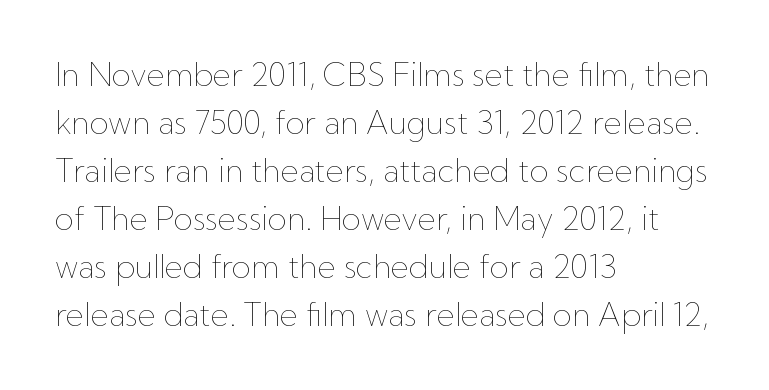
Q: Is the text bold? A: No.
Q: Is the text italic (slanted)? A: No, it is upright.
Q: Is the text underlined? A: No.
Q: How is the paragraph aligned? A: Left-aligned.
Q: Is the spacing between letters normal or unusually wide? A: Normal.
Q: Is the spacing between lines tight, normal or loose? A: Normal.
Q: Width (condensed, normal, or wide)? A: Normal.
Q: Stroke contrast? A: Low.
Q: x-height? A: Medium.
Q: Monospaced? A: No.
